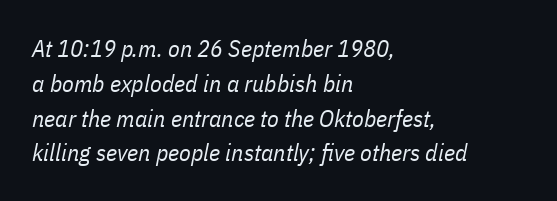
Q: Is the text bold? A: No.
Q: Is the text italic (slanted)? A: Yes, it leans right by about 11 degrees.
Q: Is the text underlined? A: No.
Q: How is the paragraph aligned? A: Left-aligned.
Q: Is the spacing between letters normal or unusually wide? A: Normal.
Q: Is the spacing between lines tight, normal or loose? A: Normal.
